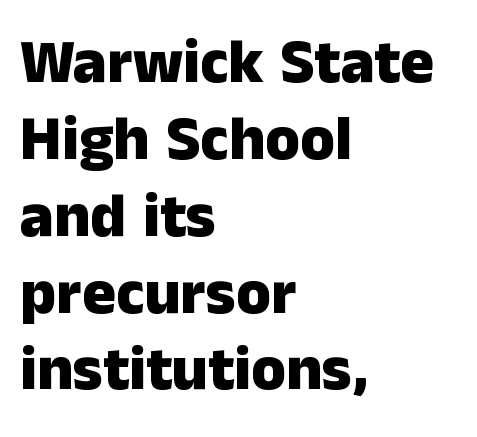
Rendered with straight, roman letterforms. Descenders hang freely into open space. Letterform terminals end flat and unadorned throughout the passage. You could call the tracking neutral — neither tight nor loose. How heavy is the stroke? Heavy — this is a bold.
